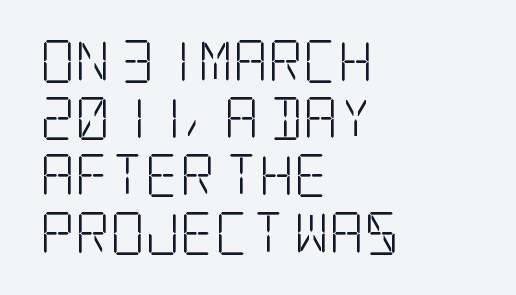
In terms of posture, this sample is upright. What stands out about the letter spacing? Nothing — it is the standard amount. Stroke terminals: seriffed. Weight: in the light-to-regular range. Horizontal alignment here is leftward, the default for most running prose. The leading is moderate, giving the passage an even texture.
